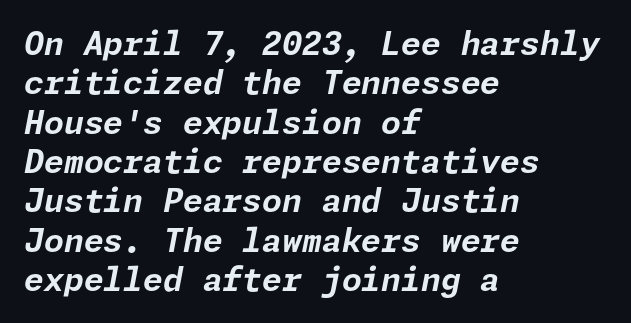
{"italic": "yes", "lean": "right", "slant_degrees": 11, "bold": "yes", "weight": "bold", "width": "normal", "stroke_contrast": "low", "x_height": "medium", "underline": "no", "align": "left", "line_spacing_ratio": 1.23, "letter_spacing": "normal", "letter_spacing_em": 0.0, "glyph_px": 32}
